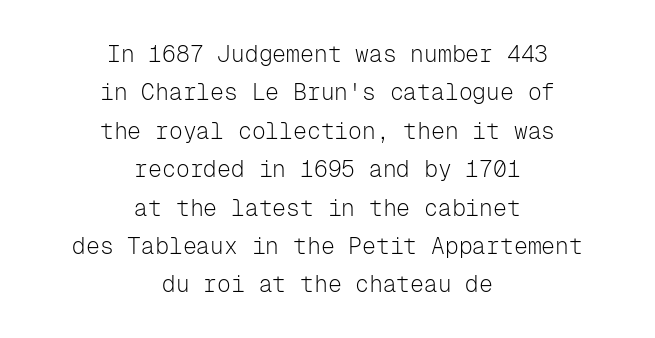
The image shows 23 px text type, upright; set centered, normal line spacing (1.67x), normal letter spacing, not underlined.
